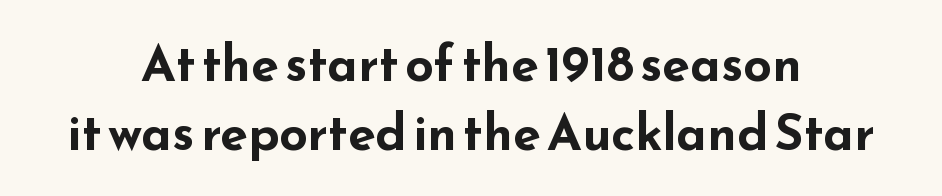
Q: Is the text bold? A: Yes.
Q: Is the text italic (slanted)? A: No, it is upright.
Q: Is the typeface a serif or a sans-serif typeface? A: Sans-serif.
Q: Is the text underlined? A: No.
Q: How is the paragraph aligned? A: Centered.
Q: Is the spacing between letters normal or unusually wide? A: Normal.
Q: Is the spacing between lines tight, normal or loose? A: Normal.
Q: Width (condensed, normal, or wide)? A: Wide.
Q: Stroke contrast? A: Low.
Q: x-height? A: Small.
Q: Monospaced? A: No.
